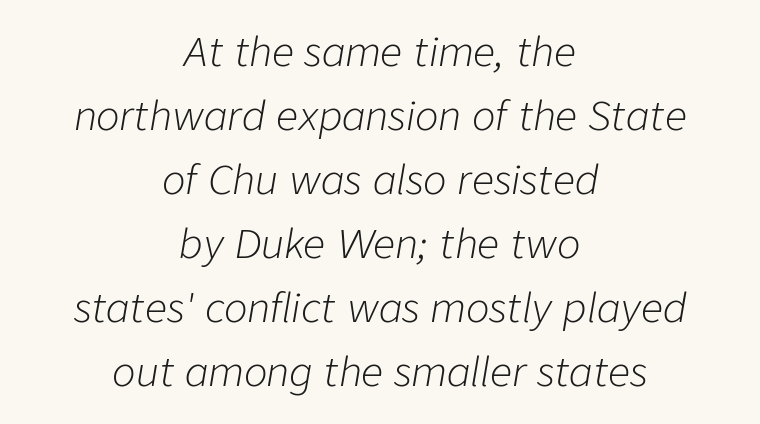
The image shows 39 px light type, italic (leaning right); set centered, normal line spacing (1.64x), normal letter spacing, not underlined; low stroke contrast and a medium x-height.
